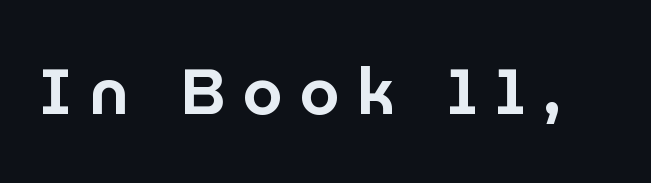
The image shows 64 px sans-serif type, upright; set unusually wide letter spacing (+0.27 em), not underlined; low stroke contrast and a medium x-height.
